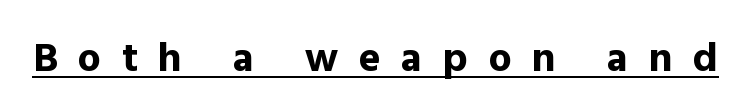
{"serif": "no", "italic": "no", "bold": "yes", "weight": "bold", "width": "normal", "x_height": "medium", "monospaced": "no", "underline": "yes", "letter_spacing": "wide", "letter_spacing_em": 0.5, "glyph_px": 41}
